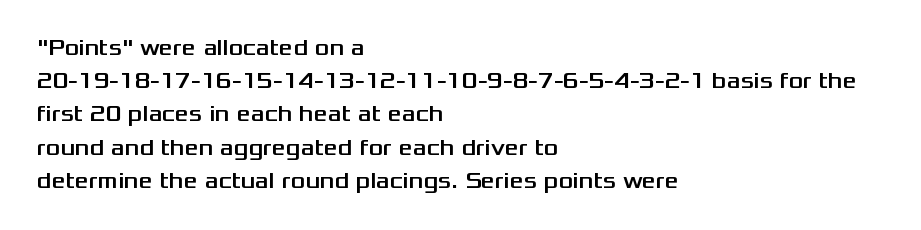
Q: Is the text italic (slanted)? A: No, it is upright.
Q: Is the text underlined? A: No.
Q: How is the paragraph aligned? A: Left-aligned.
Q: Is the spacing between letters normal or unusually wide? A: Normal.
Q: Is the spacing between lines tight, normal or loose? A: Normal.
